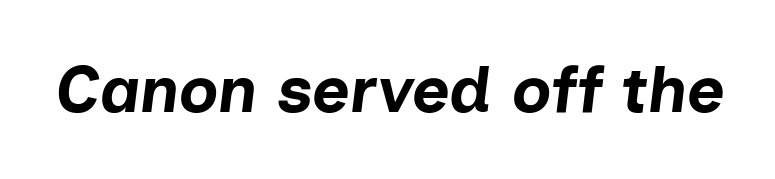
The image shows 65 px bold type, italic (leaning right); set normal letter spacing, not underlined; low stroke contrast and a medium x-height.
